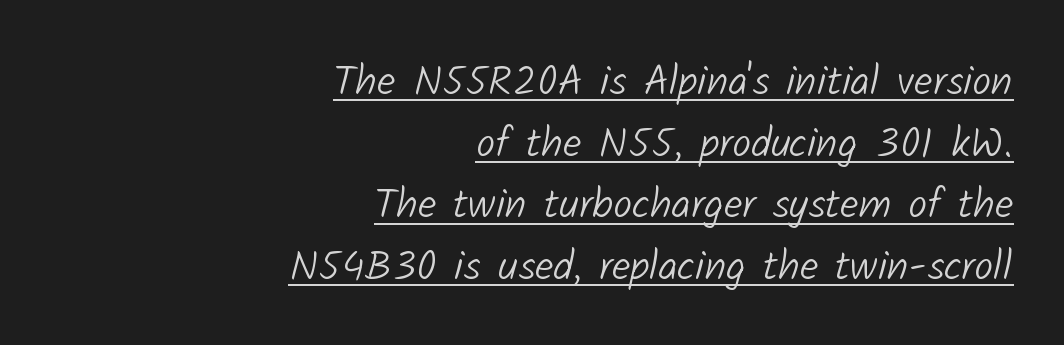
The rendering keeps characters at their native spacing. Stem width sits at or under what a default text font uses. Looks like regular typesetting: each glyph gets only the width it needs. If you measured baseline to baseline, you'd find a middling distance. Right-aligned paragraph, ragged on the left. Examine the stroke ends and you'll find no serifs.
